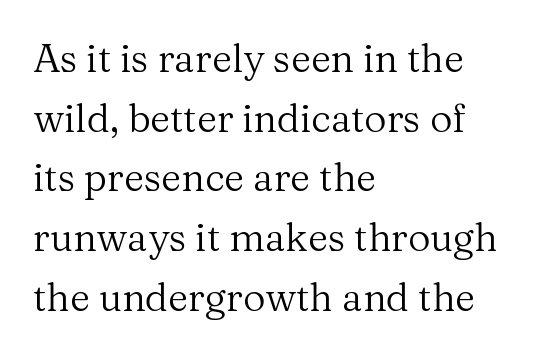
The foot of each line stays bare and open. The font is comparable to plain body text, perhaps lighter. Is this a fixed-width face? No — the glyphs have proportional, varying widths. The rendering anchors every line to the left-hand side. The letterforms sit shoulder to shoulder at normal distance.
